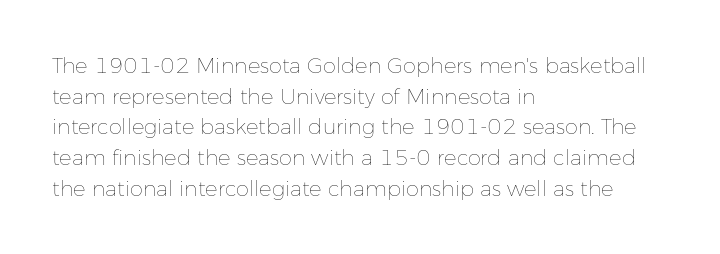
The strip under each line holds only bare page. The lines in this sample share a left origin and differ only in where they stop. The block of text has a typical density, with ordinary space between rows. A typesetter would call this zero additional tracking. Each stroke keeps to a modest, everyday thickness or less. Style check: upright.
